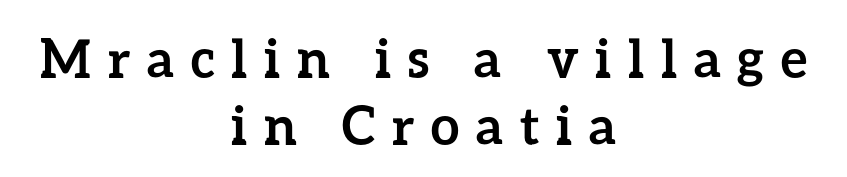
Q: Is the text bold? A: Yes.
Q: Is the text italic (slanted)? A: No, it is upright.
Q: Is the text underlined? A: No.
Q: How is the paragraph aligned? A: Centered.
Q: Is the spacing between letters normal or unusually wide? A: Unusually wide.
Q: Is the spacing between lines tight, normal or loose? A: Normal.
Q: Width (condensed, normal, or wide)? A: Normal.
Q: Stroke contrast? A: Low.
Q: x-height? A: Medium.
Q: Monospaced? A: No.
